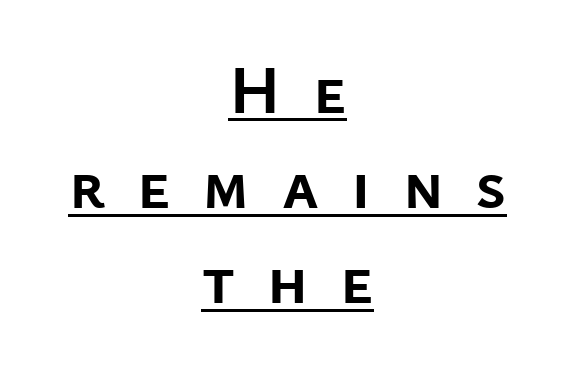
{"serif": "no", "italic": "no", "bold": "yes", "weight": "semibold", "width": "normal", "stroke_contrast": "low", "x_height": "medium", "monospaced": "no", "underline": "yes", "align": "center", "line_spacing": "normal", "line_spacing_ratio": 1.4, "letter_spacing": "wide", "letter_spacing_em": 0.47, "glyph_px": 68}
